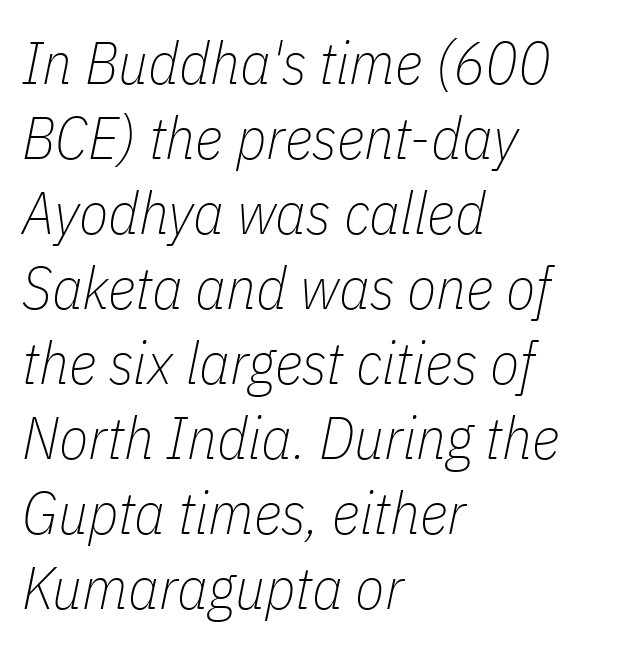
{"italic": "yes", "lean": "right", "slant_degrees": 11, "bold": "no", "weight": "thin", "width": "condensed", "stroke_contrast": "low", "x_height": "medium", "monospaced": "no", "underline": "no", "align": "left", "line_spacing": "normal", "line_spacing_ratio": 1.25, "letter_spacing": "normal", "letter_spacing_em": 0.0, "glyph_px": 60}
